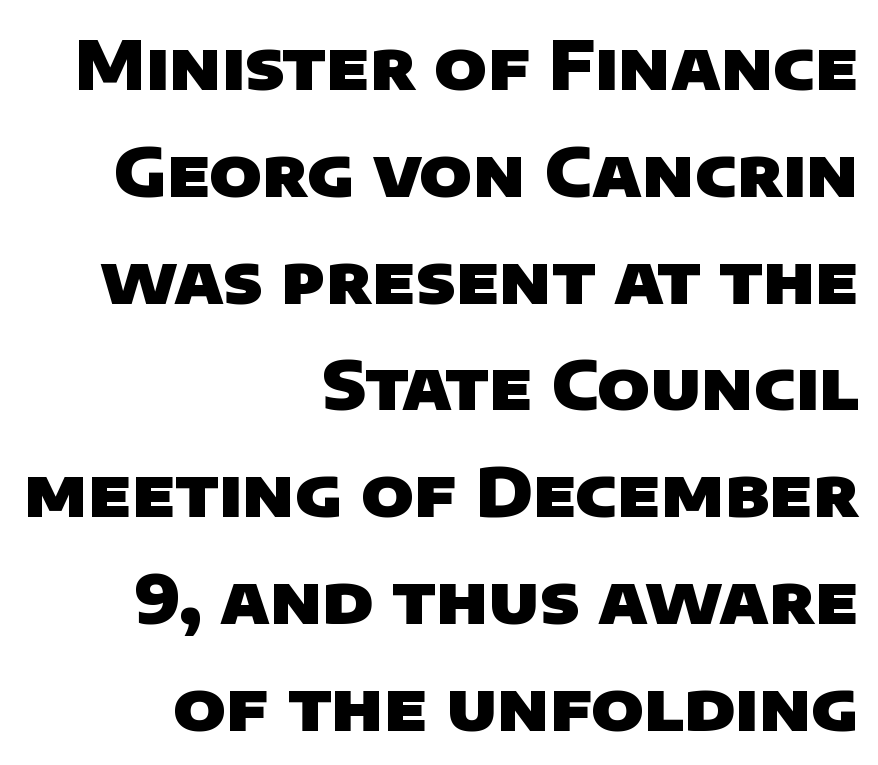
Q: Is the text bold? A: Yes.
Q: Is the typeface a serif or a sans-serif typeface? A: Sans-serif.
Q: Is the text underlined? A: No.
Q: How is the paragraph aligned? A: Right-aligned.
Q: Is the spacing between letters normal or unusually wide? A: Normal.
Q: Is the spacing between lines tight, normal or loose? A: Normal.
Q: Width (condensed, normal, or wide)? A: Normal.
Q: Stroke contrast? A: Low.
Q: x-height? A: Large.
Q: Monospaced? A: No.
